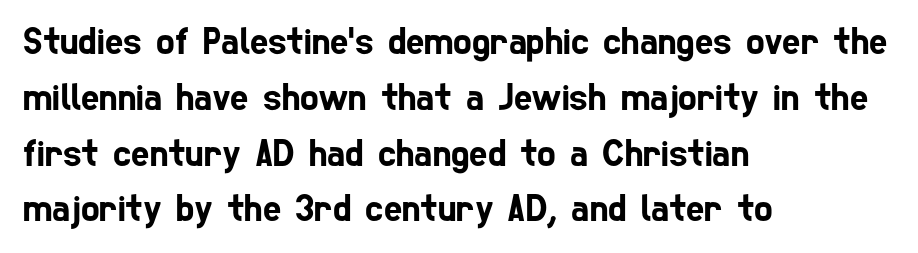
Does extra space separate the letters? No, they use regular spacing. The leading is moderate, giving the passage an even texture. Anything drawn beneath the words? Only blank space. The face used here is proportionally spaced, like ordinary book or web type.
